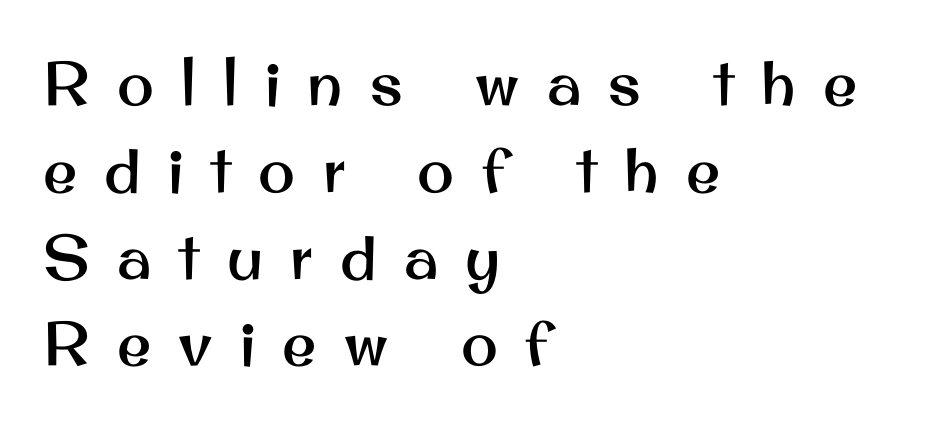
{"serif": "no", "italic": "no", "width": "normal", "stroke_contrast": "medium", "x_height": "small", "monospaced": "no", "underline": "no", "align": "left", "line_spacing": "normal", "line_spacing_ratio": 1.4, "letter_spacing": "wide", "letter_spacing_em": 0.44, "glyph_px": 62}
